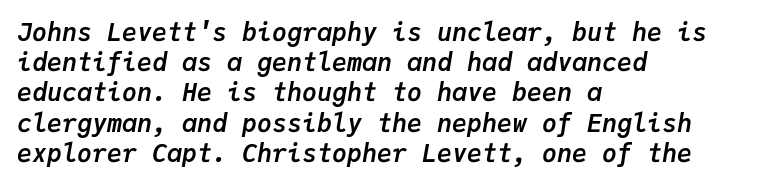
Q: Is the text bold? A: Yes.
Q: Is the text italic (slanted)? A: Yes, it leans right by about 9 degrees.
Q: Is the text underlined? A: No.
Q: How is the paragraph aligned? A: Left-aligned.
Q: Is the spacing between letters normal or unusually wide? A: Normal.
